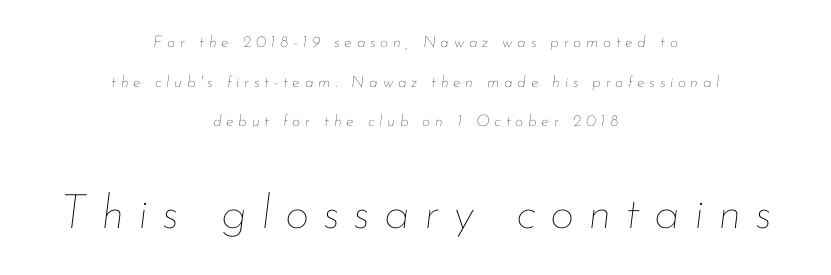
Reading top to bottom, the characters get bigger at the block break. Does the leading feel generous? Absolutely, it's lavish. Underlining? Definitely not there. It's the slanting kind of type.
